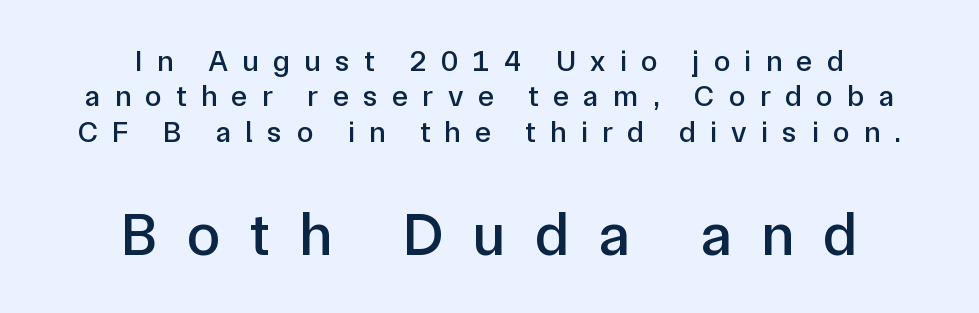
Typeset on center — no edge is straight. The space beneath each line is pristine and unruled. The face used here is proportionally spaced, like ordinary book or web type. Tall strokes in this sample are plumb rather than angled.
